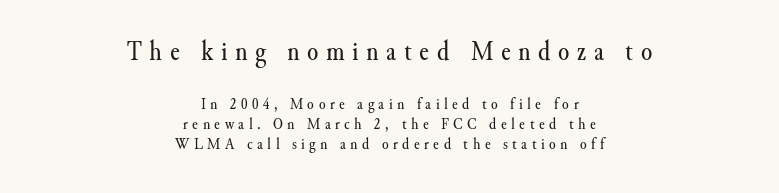
{"serif": "yes", "italic": "no", "bold": "no", "weight": "regular", "width": "normal", "stroke_contrast": "medium", "x_height": "small", "monospaced": "no", "underline": "no", "align": "center", "line_spacing_ratio": 1.19, "letter_spacing": "wide", "letter_spacing_em": 0.26, "larger_block": "first", "size_ratio": 1.71, "glyph_px": 29}
